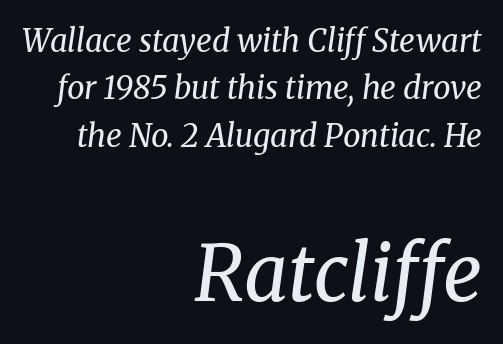
The image shows 77 px regular-weight serif type, italic (leaning right); set right-aligned, normal line spacing (1.53x), normal letter spacing, not underlined; the second (bottom) block is 2.48x larger; medium stroke contrast and a medium x-height.
